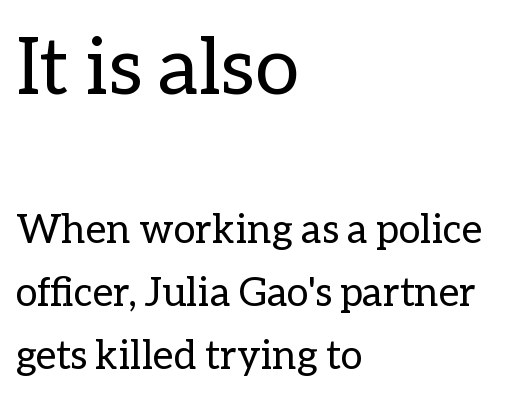
Top chunk: large. Bottom chunk: small. Think of a printed novel: that variable character pitch is what you see here. Is the letter spacing exaggerated? No — it looks like the ordinary default. Weight class: somewhere from thin through regular. The passage shown is not underscored anywhere.
